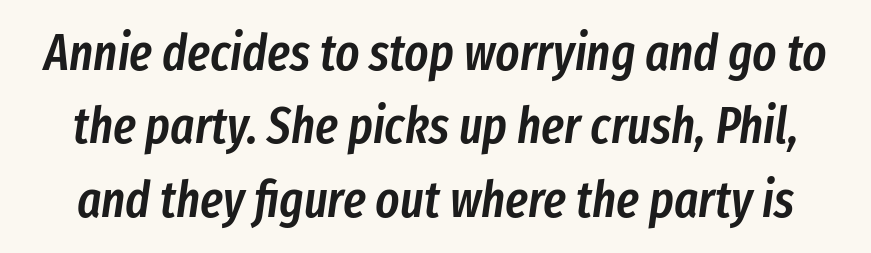
Between one letter and the next there's only the usual sliver of space. Quick note: italic. Moderately thickened strokes mark this as semibold type. Leading: standard. Any mark beneath the type? The region is blank. The passage shown is typed in a proportional face where columns would drift.
